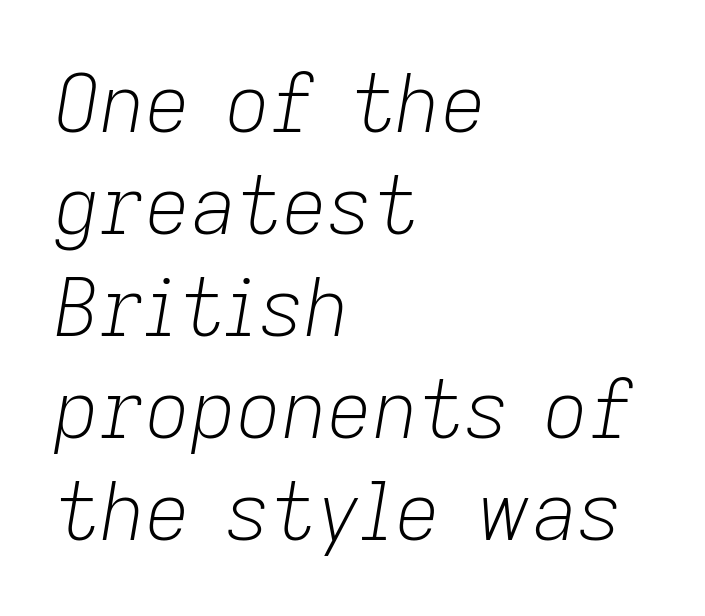
Counters stay open thanks to moderate or lighter strokes. Horizontally, the lines are justified to the leading edge only. Honestly, the row spacing looks completely unremarkable. The zone under the glyphs is completely vacant. The rendering uses natural spacing where letterforms have individual widths.
